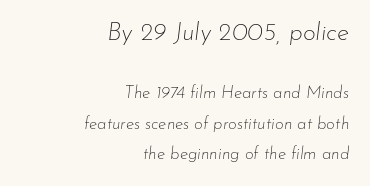
Vertical stems look standard width or narrower in stroke. The more generous point size was reserved for the upper chunk. The horizontal fit of the characters is conventional and even. Bare-footed words on every line.
